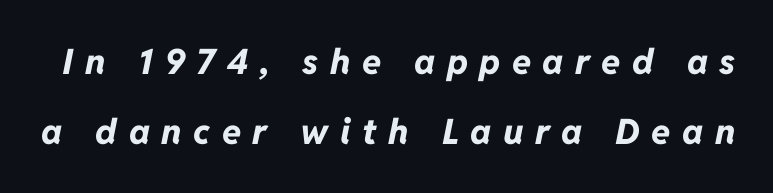
Q: Is the text bold? A: Yes.
Q: Is the text italic (slanted)? A: Yes, it leans right by about 11 degrees.
Q: Is the text underlined? A: No.
Q: Is the spacing between letters normal or unusually wide? A: Unusually wide.
Q: Is the spacing between lines tight, normal or loose? A: Loose.
Q: Width (condensed, normal, or wide)? A: Normal.
Q: Stroke contrast? A: Low.
Q: x-height? A: Medium.
Q: Monospaced? A: No.
